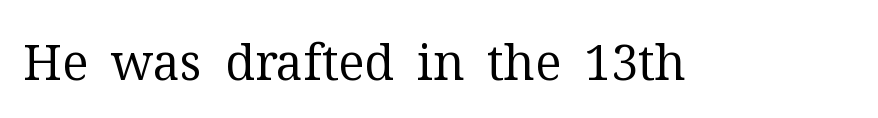
Looks like regular typesetting: each glyph gets only the width it needs. The face used here is rendered with its standard letterfit. Classification — serif. This is roman type, the default non-slanted kind. Is the stroke heavy? The answer is a plain regular-or-lighter. Only glyphs here, with clear space below each row.
